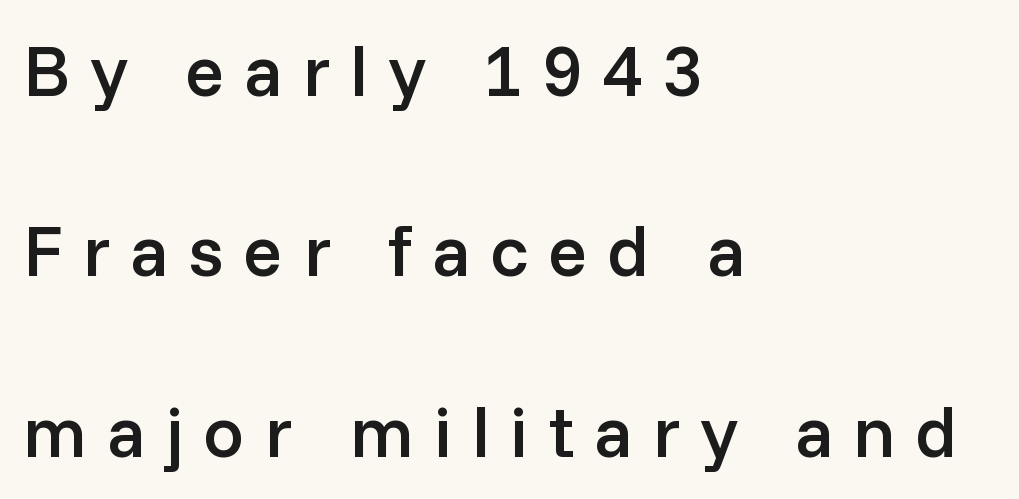
The image shows 73 px semibold sans-serif type, upright; set left-aligned, loose line spacing (2.47x), unusually wide letter spacing (+0.27 em), not underlined; low stroke contrast and a medium x-height.
